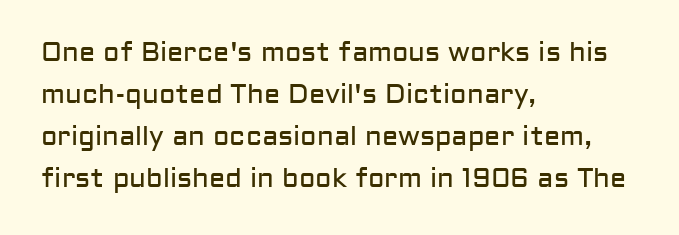
Each new line begins a customary step beneath the previous one. The passage shown is not underscored anywhere. Weight: not bold — regular or lighter. Nope, not italic — everything's standing straight. A classic flush-left, rag-right setting is used for this passage.
